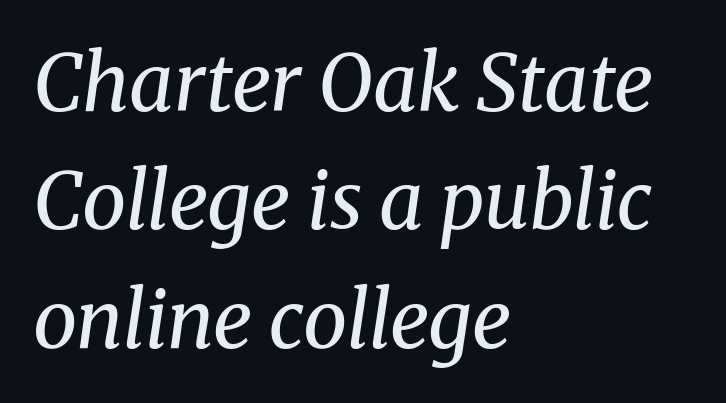
This sample uses an oblique cut, with every glyph tilted off the vertical. Has an underline been added? It has not. You can tell from the footed stems that serif type was used. The letterforms sit at book weight or below.
